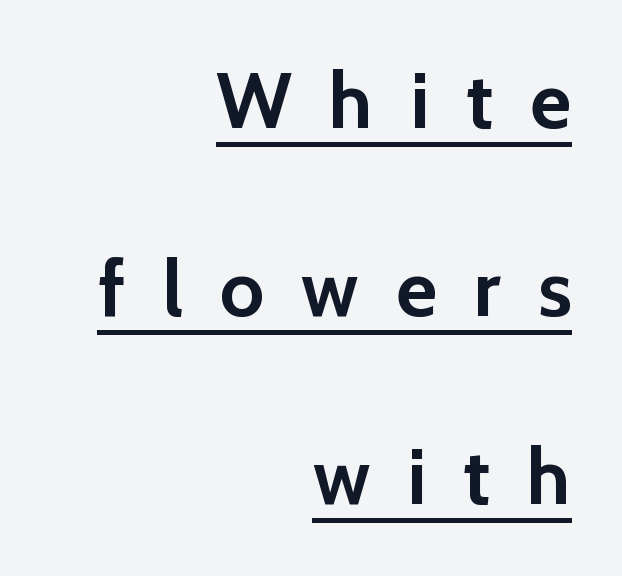
Q: Is the text bold? A: Yes.
Q: Is the text italic (slanted)? A: No, it is upright.
Q: Is the typeface a serif or a sans-serif typeface? A: Sans-serif.
Q: Is the text underlined? A: Yes.
Q: How is the paragraph aligned? A: Right-aligned.
Q: Is the spacing between letters normal or unusually wide? A: Unusually wide.
Q: Is the spacing between lines tight, normal or loose? A: Loose.
Q: Width (condensed, normal, or wide)? A: Normal.
Q: x-height? A: Medium.
Q: Monospaced? A: No.
